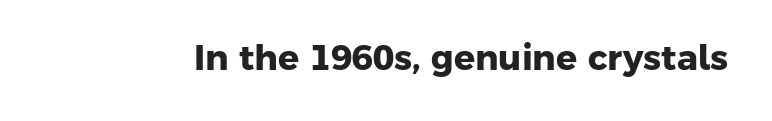
The image shows 35 px heavy sans-serif type; set normal letter spacing, not underlined; low stroke contrast and a medium x-height.
